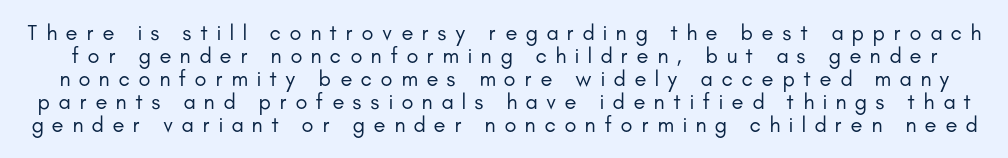
{"italic": "no", "bold": "no", "underline": "no", "line_spacing": "tight", "line_spacing_ratio": 1.05, "letter_spacing": "wide", "letter_spacing_em": 0.39, "glyph_px": 22}
